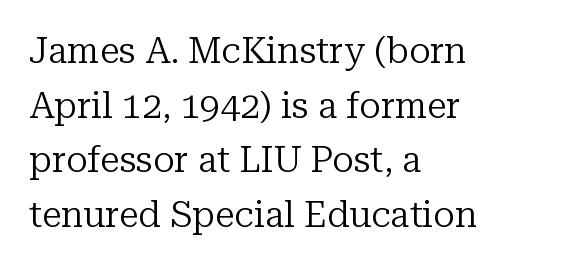
Q: Is the text bold? A: No.
Q: Is the text italic (slanted)? A: No, it is upright.
Q: Is the typeface a serif or a sans-serif typeface? A: Serif.
Q: Is the text underlined? A: No.
Q: How is the paragraph aligned? A: Left-aligned.
Q: Is the spacing between letters normal or unusually wide? A: Normal.
Q: Is the spacing between lines tight, normal or loose? A: Normal.
Q: Width (condensed, normal, or wide)? A: Normal.
Q: Stroke contrast? A: Low.
Q: x-height? A: Medium.
Q: Monospaced? A: No.
